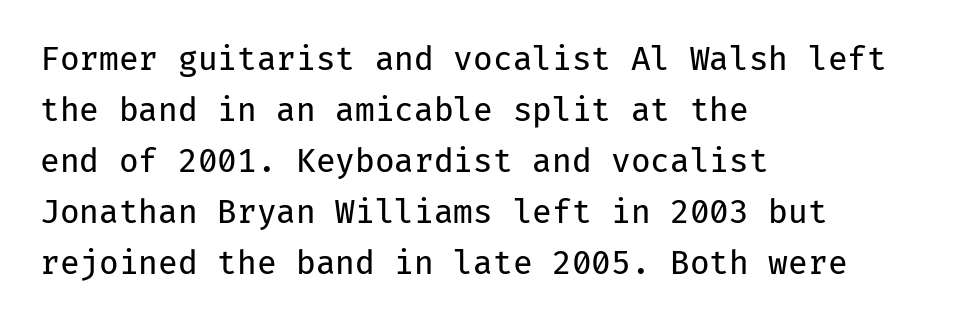
Q: Is the text bold? A: No.
Q: Is the text italic (slanted)? A: No, it is upright.
Q: Is the typeface a serif or a sans-serif typeface? A: Sans-serif.
Q: Is the text underlined? A: No.
Q: How is the paragraph aligned? A: Left-aligned.
Q: Is the spacing between letters normal or unusually wide? A: Normal.
Q: Is the spacing between lines tight, normal or loose? A: Normal.
Q: Width (condensed, normal, or wide)? A: Normal.
Q: Stroke contrast? A: Low.
Q: x-height? A: Medium.
Q: Monospaced? A: Yes.
